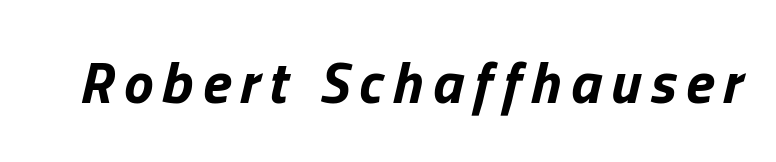
Would a proofreader flag this as italicized? Yes. Summary of weight: heavy, a full bold. The baseline area is clear. Spacing verdict: proportional, widths tailored to each character.
